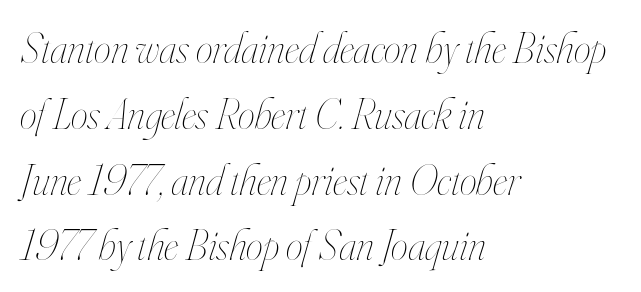
Underlining? Definitely not there. Layout note: lines flush left. If you drew a line through each stem, it would be angled. A typesetter would call this proportional, since set widths differ per character. Observe the ordinary spacing: letters are neighbours, not strangers.
